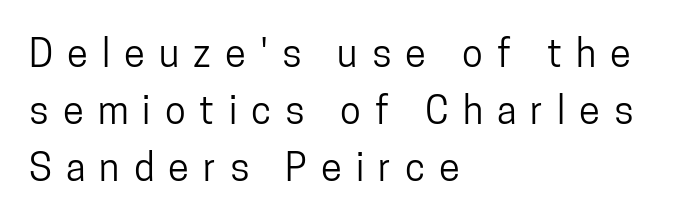
The line-height multiplier appears to be the usual default. No feet cap the strokes, marking this as sans-serif type. Varying glyph widths throughout — classic text-font behaviour. This rendering widens character spacing well past its baseline value. The letters stand upright; this is a roman face.
